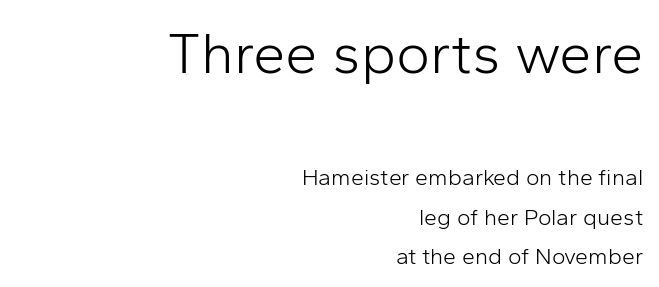
{"serif": "no", "italic": "no", "bold": "no", "weight": "light", "width": "normal", "stroke_contrast": "low", "x_height": "medium", "monospaced": "no", "underline": "no", "align": "right", "line_spacing_ratio": 1.72, "letter_spacing": "normal", "letter_spacing_em": 0.0, "larger_block": "first", "size_ratio": 2.52, "glyph_px": 58}
